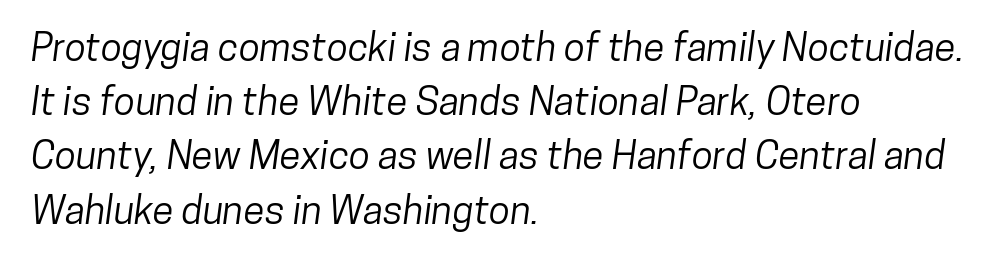
The image shows 39 px condensed sans-serif type; set left-aligned, normal line spacing (1.39x), normal letter spacing, not underlined; low stroke contrast and a medium x-height.
